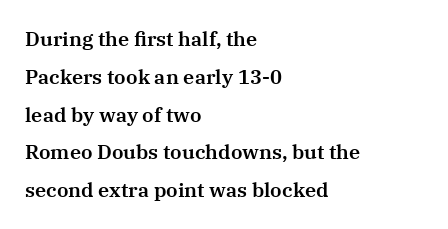
{"italic": "no", "underline": "no", "align": "left", "line_spacing_ratio": 1.89, "letter_spacing": "normal", "letter_spacing_em": 0.0, "glyph_px": 20}
